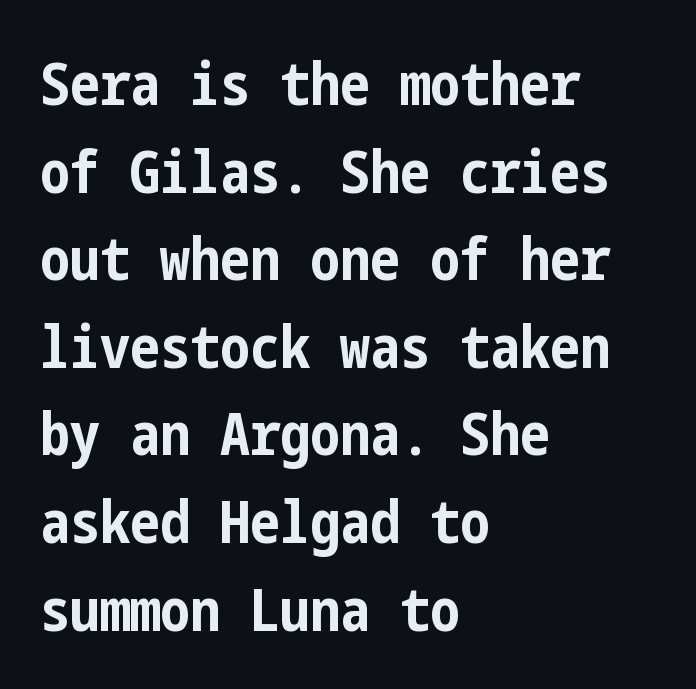
Does the lettering tilt? It doesn't — this is upright. Font category for this specimen: sans-serif. These lines carry a lot of weight — the face is fully bold. Students, observe: this is what conventionally led text looks like. Check under the words: just untouched page. Left-aligned paragraph, ragged on the right.
